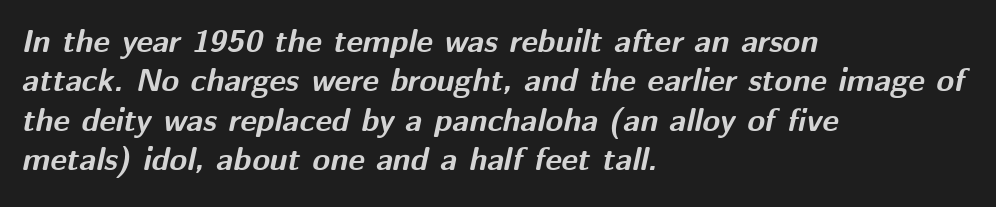
Strong, thick strokes mark this as bold type. Decoration check: the copy has no underline. Notice how the passage keeps a crisp vertical edge on the left only. Think of a printed novel: that variable character pitch is what you see here. The line texture is even and compact thanks to regular tracking. Characters are canted at an angle relative to the baseline's perpendicular.
